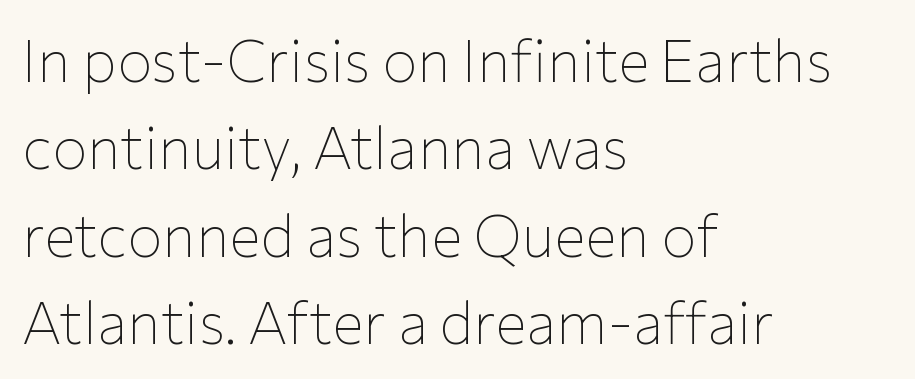
Q: Is the text bold? A: No.
Q: Is the text italic (slanted)? A: No, it is upright.
Q: Is the typeface a serif or a sans-serif typeface? A: Sans-serif.
Q: Is the text underlined? A: No.
Q: How is the paragraph aligned? A: Left-aligned.
Q: Is the spacing between letters normal or unusually wide? A: Normal.
Q: Is the spacing between lines tight, normal or loose? A: Normal.
Q: Width (condensed, normal, or wide)? A: Normal.
Q: Stroke contrast? A: Low.
Q: x-height? A: Medium.
Q: Monospaced? A: No.
